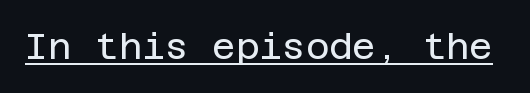
The image shows 36 px regular-weight sans-serif type, upright; set normal letter spacing, underlined; low stroke contrast and a large x-height.
